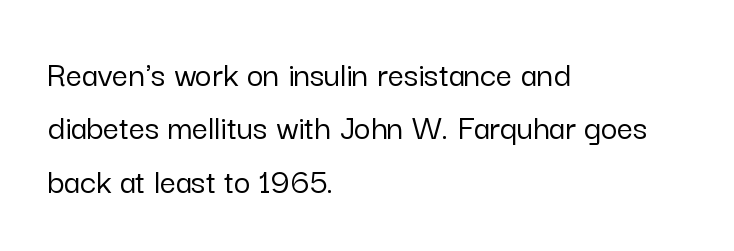
Q: Is the text italic (slanted)? A: No, it is upright.
Q: Is the typeface a serif or a sans-serif typeface? A: Sans-serif.
Q: Is the text underlined? A: No.
Q: How is the paragraph aligned? A: Left-aligned.
Q: Is the spacing between letters normal or unusually wide? A: Normal.
Q: Is the spacing between lines tight, normal or loose? A: Normal.
Q: Width (condensed, normal, or wide)? A: Normal.
Q: Stroke contrast? A: Low.
Q: x-height? A: Medium.
Q: Monospaced? A: No.
